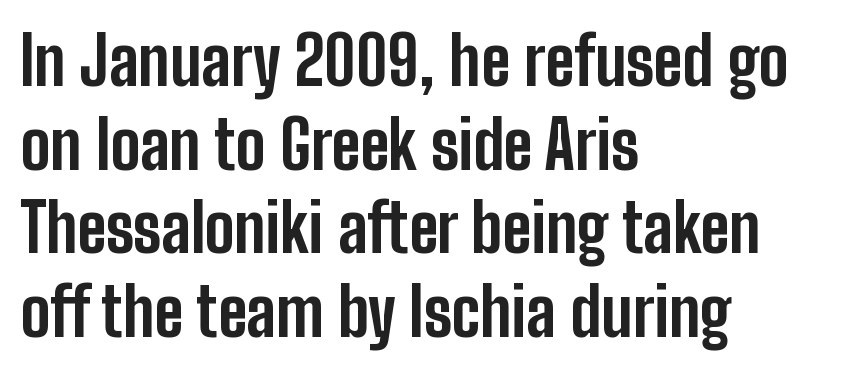
Q: Is the text bold? A: Yes.
Q: Is the text italic (slanted)? A: No, it is upright.
Q: Is the typeface a serif or a sans-serif typeface? A: Sans-serif.
Q: Is the text underlined? A: No.
Q: How is the paragraph aligned? A: Left-aligned.
Q: Is the spacing between letters normal or unusually wide? A: Normal.
Q: Is the spacing between lines tight, normal or loose? A: Normal.
Q: Width (condensed, normal, or wide)? A: Condensed.
Q: Stroke contrast? A: Low.
Q: x-height? A: Medium.
Q: Monospaced? A: No.
